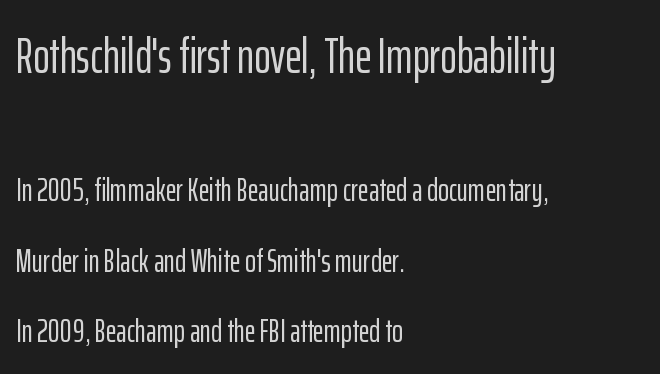
{"serif": "no", "italic": "no", "width": "condensed", "stroke_contrast": "low", "x_height": "medium", "monospaced": "no", "underline": "no", "align": "left", "line_spacing": "loose", "line_spacing_ratio": 2.14, "letter_spacing": "normal", "letter_spacing_em": 0.0, "larger_block": "first", "size_ratio": 1.52, "glyph_px": 50}
